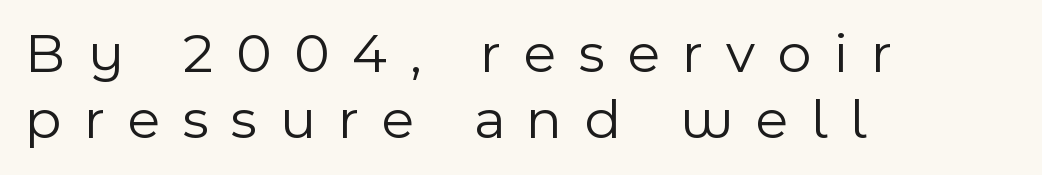
Q: Is the text bold? A: No.
Q: Is the text italic (slanted)? A: No, it is upright.
Q: Is the typeface a serif or a sans-serif typeface? A: Sans-serif.
Q: Is the text underlined? A: No.
Q: How is the paragraph aligned? A: Left-aligned.
Q: Is the spacing between letters normal or unusually wide? A: Unusually wide.
Q: Is the spacing between lines tight, normal or loose? A: Tight.
Q: Width (condensed, normal, or wide)? A: Normal.
Q: x-height? A: Medium.
Q: Monospaced? A: No.
